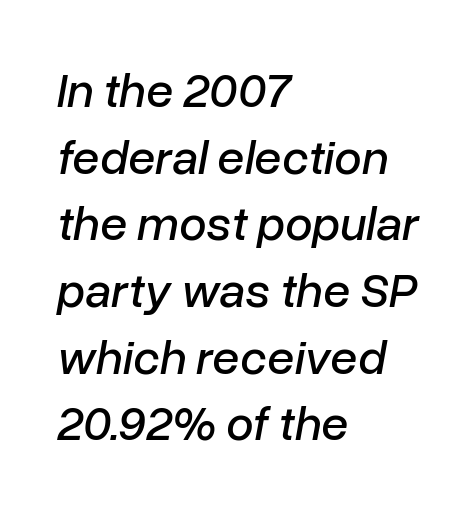
Has an underline been added? It has not. Think of a printed novel: that variable character pitch is what you see here. Rows of type keep a routine distance in the vertical direction. Layout note: lines flush left.
